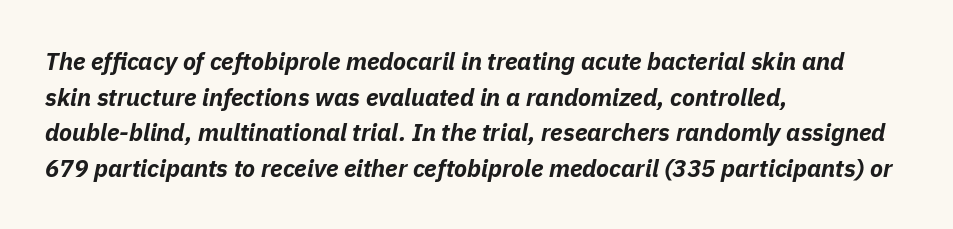
Set as a true bold cut, around the 700 mark. Slant detected: the letters are inclined. This sample uses plain, unmodified letter spacing. Leading matches the norm, producing a regular column.
